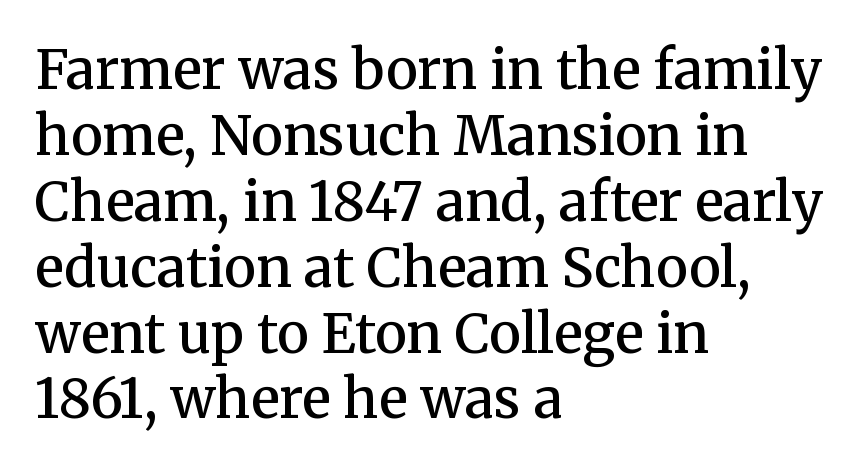
Slightly chunky letters — semibold, I'd say, not full bold. Spacing verdict: proportional, widths tailored to each character. Style check: upright. The zone under the glyphs is completely vacant. Nothing unusual about the tracking: characters are spaced as the font intends.
